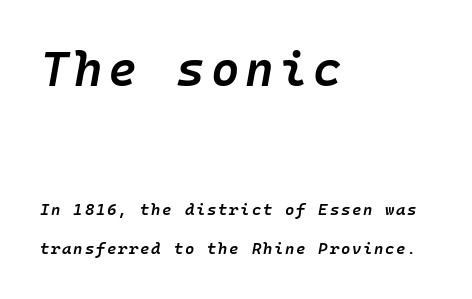
Q: Is the text bold? A: Semi-bold.
Q: Is the text italic (slanted)? A: Yes, it leans right by about 10 degrees.
Q: Is the text underlined? A: No.
Q: How is the paragraph aligned? A: Left-aligned.
Q: Is the spacing between lines tight, normal or loose? A: Loose.
Q: Which block of text is set in a larger size, the first (top) or the second (bottom)? A: The first (top) one.
Q: Width (condensed, normal, or wide)? A: Normal.
Q: Stroke contrast? A: Low.
Q: x-height? A: Medium.
